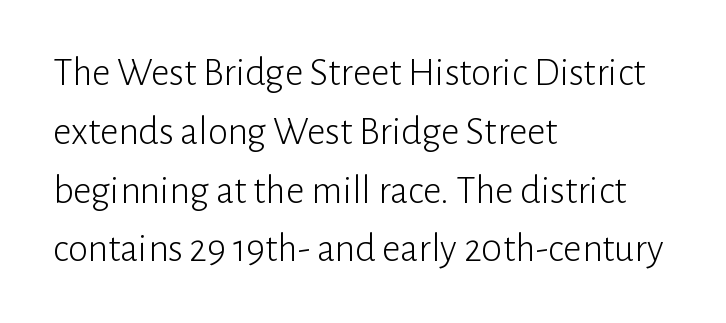
The image shows 40 px light sans-serif type, upright; set left-aligned, normal line spacing (1.47x), normal letter spacing, not underlined; low stroke contrast and a medium x-height.
